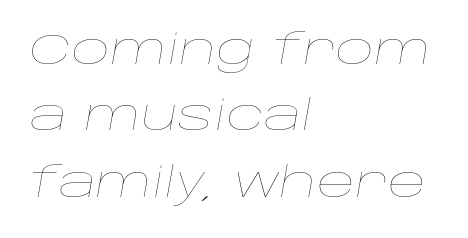
The letters sit at their default tracking, neither squeezed nor spread. These lines are set flush left with a ragged right edge. Nothing heavy about these letters — not bold at all. Italic? Definitely — the glyphs are oblique. Descenders hang freely into open space. Varying glyph widths throughout — classic text-font behaviour.
